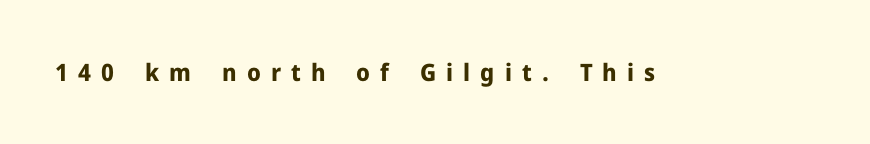
The baseline area is clear. Its strokes are broad and dark, the hallmark of bold type. No italicization has been applied; the sample stays upright. Short note: letters widely spaced.
